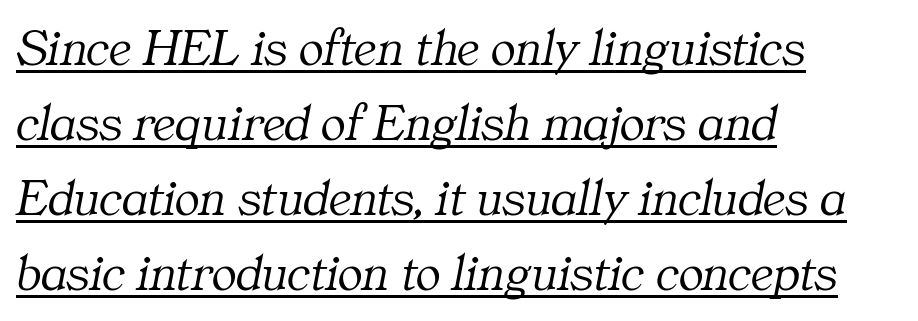
{"serif": "yes", "italic": "yes", "lean": "right", "slant_degrees": 11, "bold": "no", "weight": "light", "width": "normal", "stroke_contrast": "medium", "x_height": "medium", "monospaced": "no", "underline": "yes", "align": "left", "line_spacing": "normal", "line_spacing_ratio": 1.44, "letter_spacing": "normal", "letter_spacing_em": 0.0, "glyph_px": 52}
